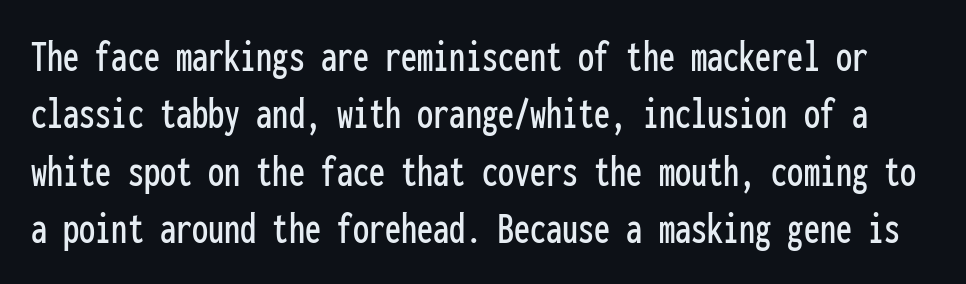
The face used here is monospaced, like something from a code editor. Note: no serifs on the glyphs. Standard letterfit; no display-style spreading of the glyphs. Successive baselines arrive at the customary interval.
